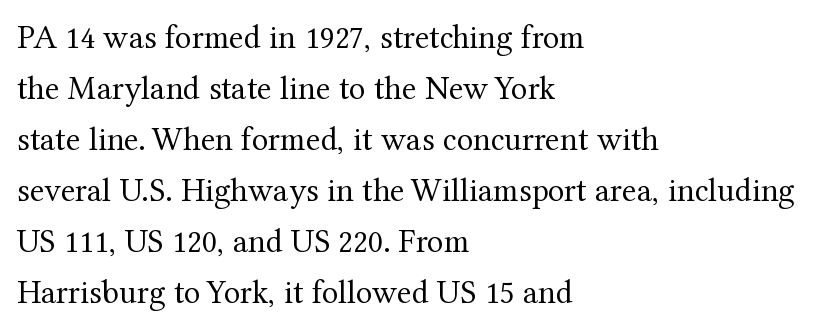
{"serif": "yes", "italic": "no", "bold": "no", "weight": "regular", "width": "normal", "stroke_contrast": "medium", "x_height": "medium", "monospaced": "no", "underline": "no", "align": "left", "line_spacing": "normal", "line_spacing_ratio": 1.5, "letter_spacing": "normal", "letter_spacing_em": 0.0, "glyph_px": 34}
